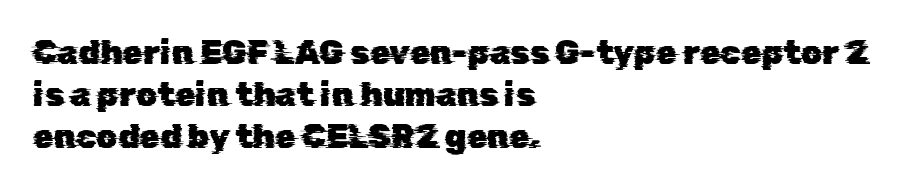
The image shows 33 px sans-serif type; set left-aligned, normal line spacing (1.27x), normal letter spacing, not underlined; low stroke contrast and a medium x-height.
